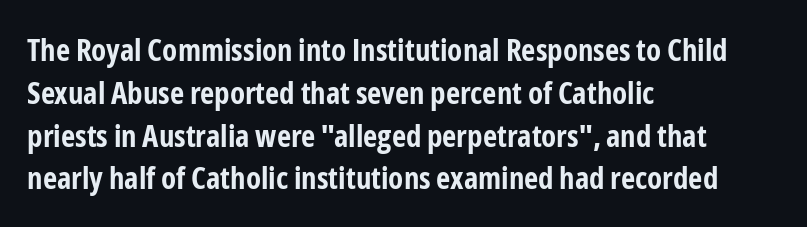
Has an underline been added? It has not. Observe the absence of serifs on each vertical stroke in this sample. The ragged edge is on the right, which tells us the setting is flush left. These lines carry a lot of weight — the face is fully bold.
